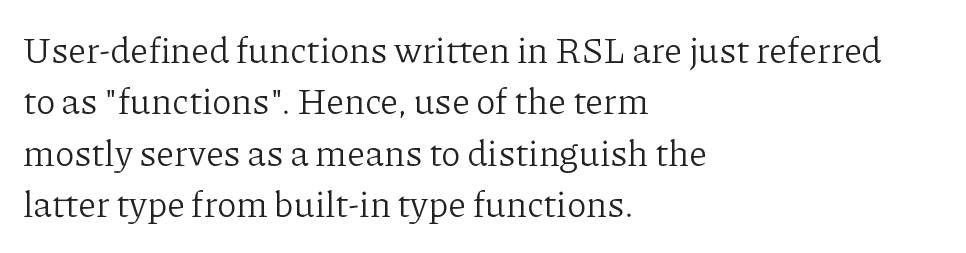
Q: Is the text bold? A: No.
Q: Is the text italic (slanted)? A: No, it is upright.
Q: Is the typeface a serif or a sans-serif typeface? A: Serif.
Q: Is the text underlined? A: No.
Q: How is the paragraph aligned? A: Left-aligned.
Q: Is the spacing between letters normal or unusually wide? A: Normal.
Q: Is the spacing between lines tight, normal or loose? A: Normal.
Q: Width (condensed, normal, or wide)? A: Normal.
Q: Stroke contrast? A: Low.
Q: x-height? A: Medium.
Q: Monospaced? A: No.
